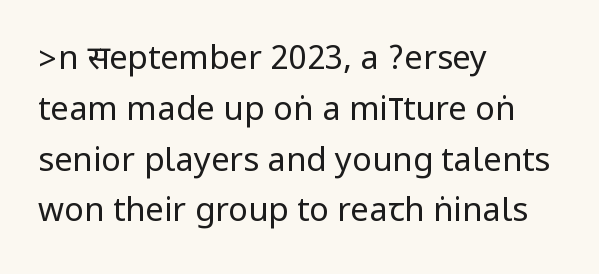
Q: Is the text bold? A: No.
Q: Is the text italic (slanted)? A: No, it is upright.
Q: Is the typeface a serif or a sans-serif typeface? A: Sans-serif.
Q: Is the text underlined? A: No.
Q: How is the paragraph aligned? A: Left-aligned.
Q: Is the spacing between letters normal or unusually wide? A: Normal.
Q: Is the spacing between lines tight, normal or loose? A: Normal.
Q: Width (condensed, normal, or wide)? A: Condensed.
Q: Stroke contrast? A: Low.
